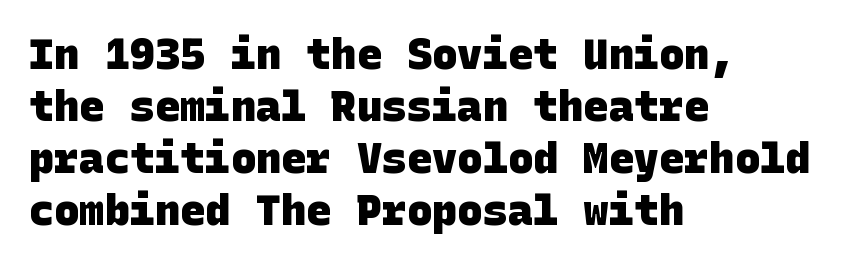
Look at the bottom of the vertical strokes: they stop flat, with no serifs. Descenders are the only things crossing below the line. This is heavy type, rendered in bold. These lines keep a tight, regular rhythm from letter to letter. Reading down the block, your eye returns to a fixed left position each line.
